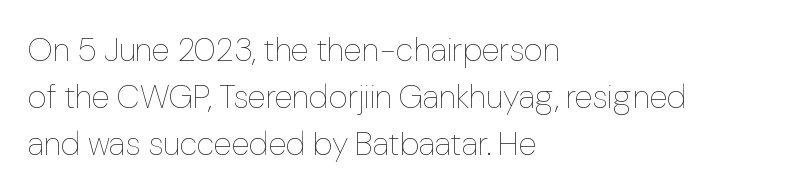
{"italic": "no", "bold": "no", "weight": "thin", "width": "normal", "stroke_contrast": "low", "x_height": "medium", "monospaced": "no", "underline": "no", "align": "left", "line_spacing": "normal", "line_spacing_ratio": 1.43, "letter_spacing": "normal", "letter_spacing_em": 0.0, "glyph_px": 33}
